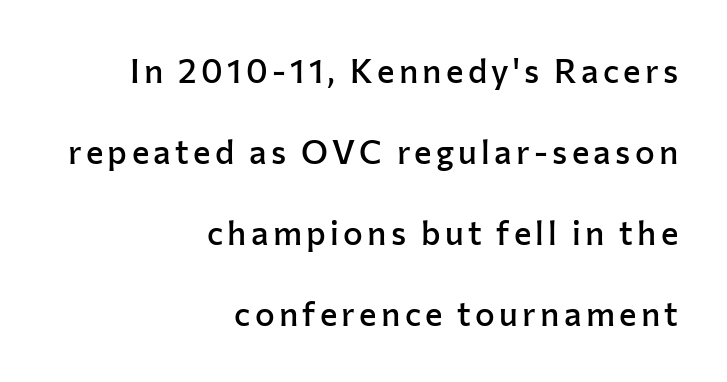
Q: Is the text bold? A: Semi-bold.
Q: Is the text italic (slanted)? A: No, it is upright.
Q: Is the typeface a serif or a sans-serif typeface? A: Sans-serif.
Q: Is the text underlined? A: No.
Q: How is the paragraph aligned? A: Right-aligned.
Q: Is the spacing between lines tight, normal or loose? A: Loose.
Q: Width (condensed, normal, or wide)? A: Normal.
Q: Stroke contrast? A: Low.
Q: x-height? A: Medium.
Q: Monospaced? A: No.
